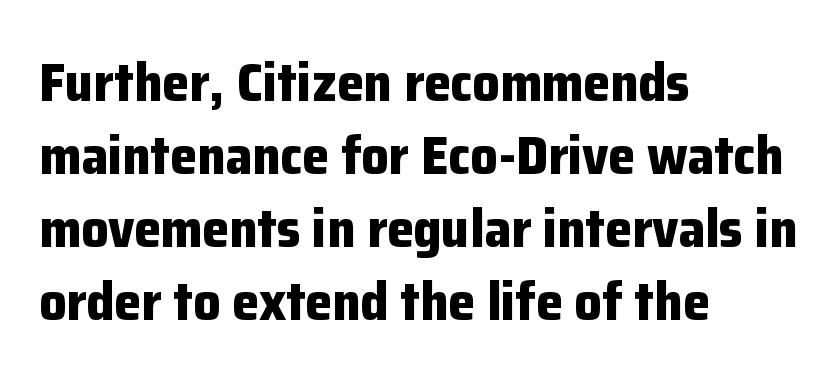
Each letter keeps its own natural width here, so spacing adapts to shape. Italic: no, the glyphs are upright roman. Spacing between characters is what you'd get straight out of the box. Notice how descenders clear the ascenders below comfortably — that's standard leading. Type without underlining.
